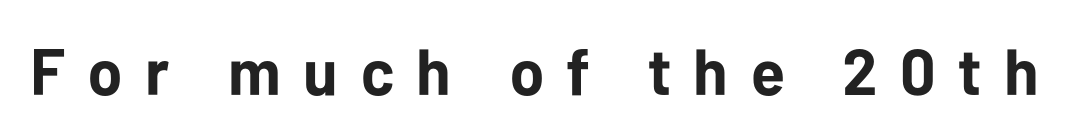
{"serif": "no", "italic": "no", "bold": "yes", "weight": "bold", "width": "normal", "stroke_contrast": "low", "x_height": "medium", "monospaced": "no", "underline": "no", "letter_spacing": "wide", "letter_spacing_em": 0.35, "glyph_px": 65}
